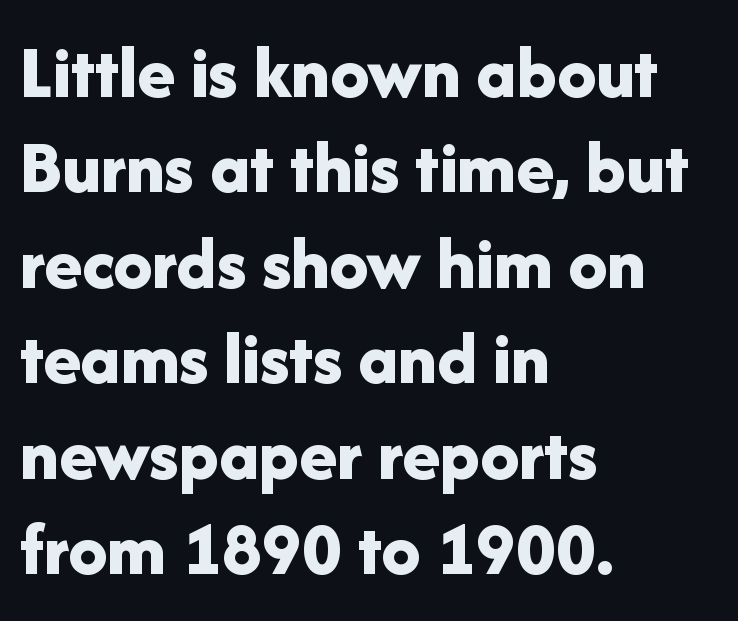
Characters follow at the spacing the type designer built in. Character widths vary here, with narrow letters taking less room than wide ones. Set as a true bold cut, around the 700 mark. Just letters on the line, the space beneath them empty. Vertical strokes here are truly vertical. The paragraph shown leans on its left margin.
